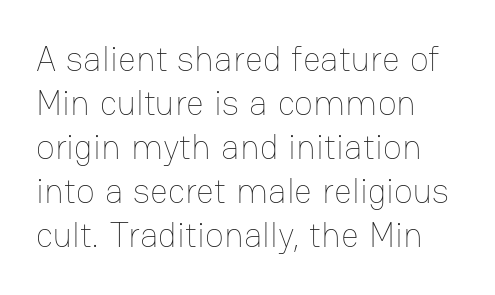
{"italic": "no", "bold": "no", "weight": "thin", "width": "normal", "stroke_contrast": "low", "x_height": "medium", "monospaced": "no", "underline": "no", "align": "left", "line_spacing": "normal", "line_spacing_ratio": 1.26, "letter_spacing": "normal", "letter_spacing_em": 0.0, "glyph_px": 35}
